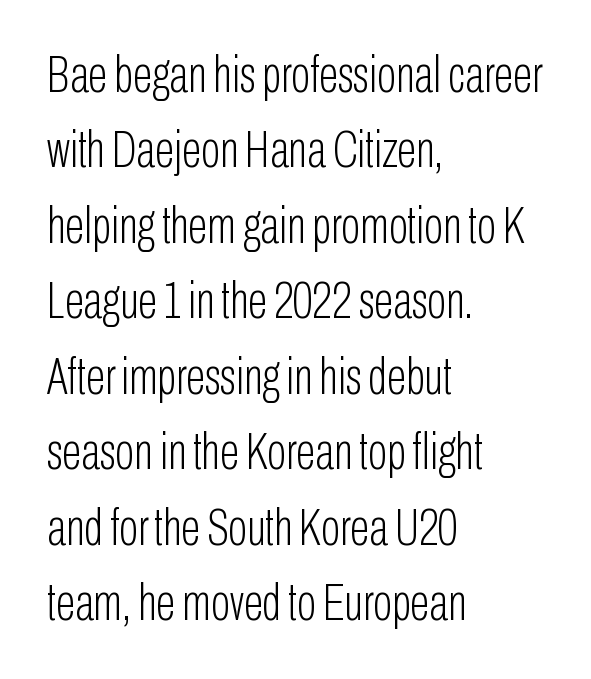
Q: Is the text bold? A: No.
Q: Is the text italic (slanted)? A: No, it is upright.
Q: Is the typeface a serif or a sans-serif typeface? A: Sans-serif.
Q: Is the text underlined? A: No.
Q: How is the paragraph aligned? A: Left-aligned.
Q: Is the spacing between letters normal or unusually wide? A: Normal.
Q: Is the spacing between lines tight, normal or loose? A: Normal.
Q: Width (condensed, normal, or wide)? A: Condensed.
Q: Stroke contrast? A: Low.
Q: x-height? A: Medium.
Q: Monospaced? A: No.
